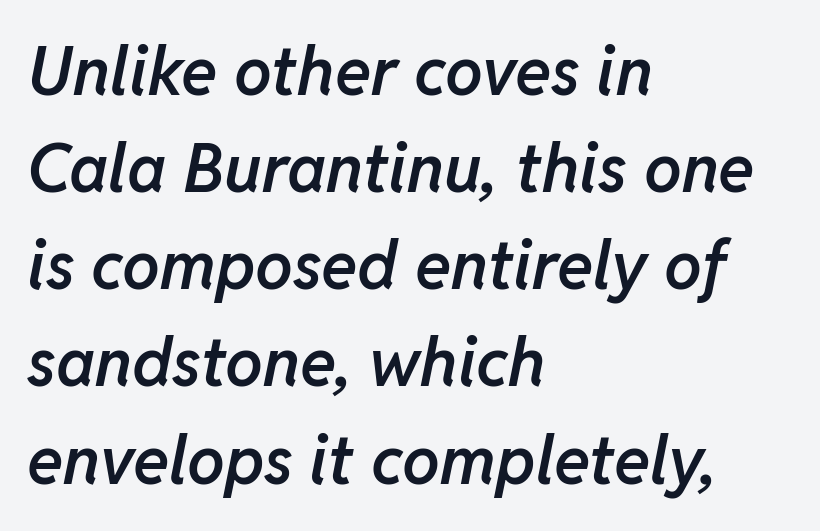
The image shows 67 px semibold type, italic (leaning right); set left-aligned, normal line spacing (1.45x), normal letter spacing, not underlined; low stroke contrast and a medium x-height.
